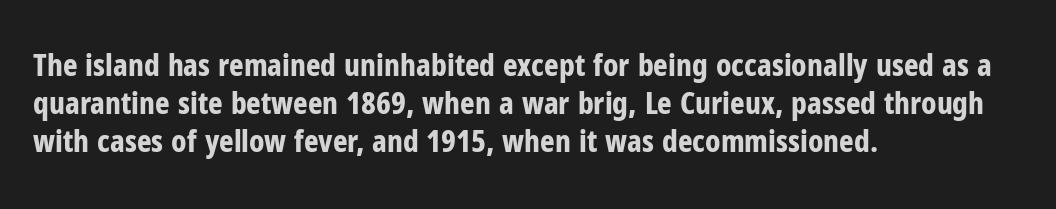
Q: Is the text bold? A: Yes.
Q: Is the text italic (slanted)? A: No, it is upright.
Q: Is the typeface a serif or a sans-serif typeface? A: Sans-serif.
Q: Is the text underlined? A: No.
Q: How is the paragraph aligned? A: Left-aligned.
Q: Is the spacing between letters normal or unusually wide? A: Normal.
Q: Width (condensed, normal, or wide)? A: Condensed.
Q: Stroke contrast? A: Low.
Q: x-height? A: Medium.
Q: Monospaced? A: No.
